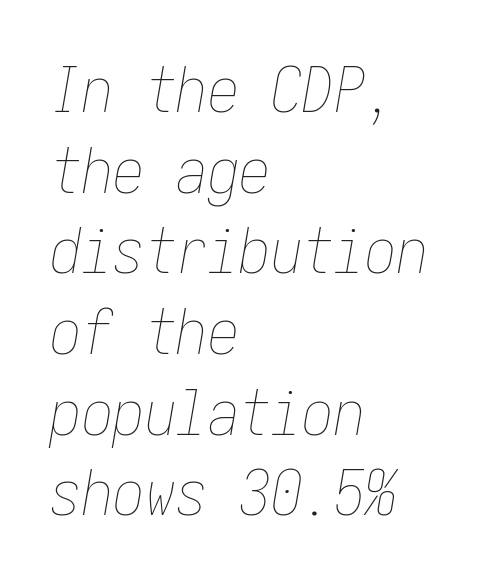
{"italic": "yes", "lean": "right", "slant_degrees": 10, "bold": "no", "weight": "thin", "width": "condensed", "stroke_contrast": "low", "x_height": "medium", "underline": "no", "align": "left", "line_spacing": "normal", "line_spacing_ratio": 1.28, "letter_spacing": "normal", "letter_spacing_em": 0.0, "glyph_px": 63}
